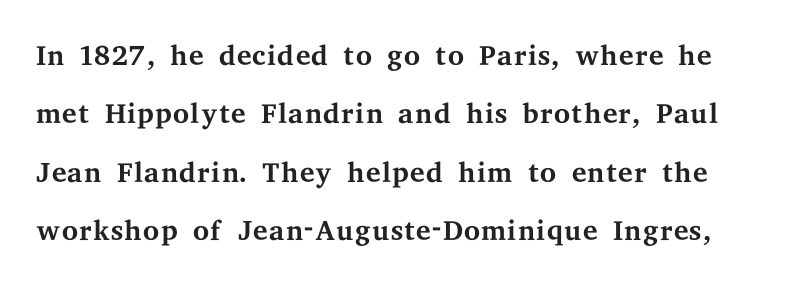
The image shows 42 px regular-weight, wide serif type, upright; set normal line spacing (1.39x), normal letter spacing, not underlined; medium stroke contrast and a medium x-height.
